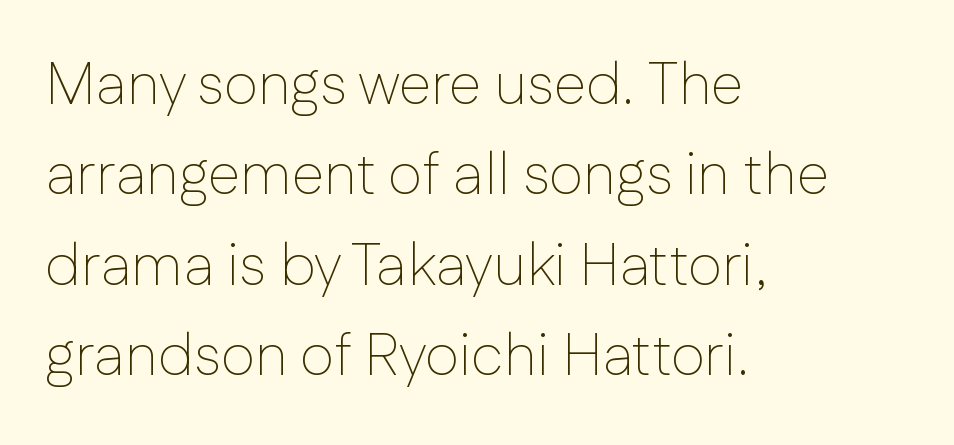
The image shows 59 px thin sans-serif type, upright; set left-aligned, normal line spacing (1.53x), normal letter spacing, not underlined; low stroke contrast and a medium x-height.
